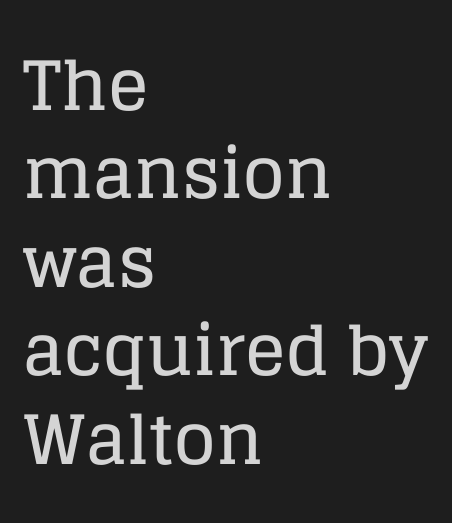
Q: Is the text italic (slanted)? A: No, it is upright.
Q: Is the typeface a serif or a sans-serif typeface? A: Serif.
Q: Is the text underlined? A: No.
Q: How is the paragraph aligned? A: Left-aligned.
Q: Is the spacing between letters normal or unusually wide? A: Normal.
Q: Is the spacing between lines tight, normal or loose? A: Normal.
Q: Width (condensed, normal, or wide)? A: Normal.
Q: Stroke contrast? A: Low.
Q: x-height? A: Large.
Q: Monospaced? A: No.
